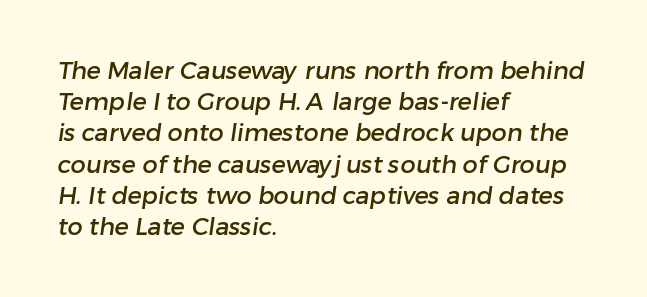
The image shows 24 px text type; set left-aligned, normal line spacing (1.3x), normal letter spacing, not underlined.
